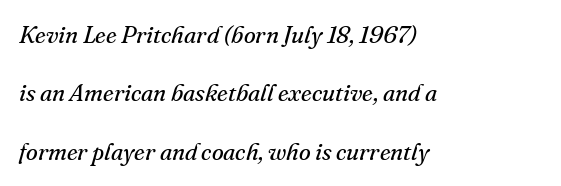
{"italic": "yes", "lean": "right", "slant_degrees": 16, "bold": "no", "underline": "no", "align": "left", "line_spacing": "loose", "line_spacing_ratio": 2.43, "letter_spacing": "normal", "letter_spacing_em": 0.0, "glyph_px": 24}
